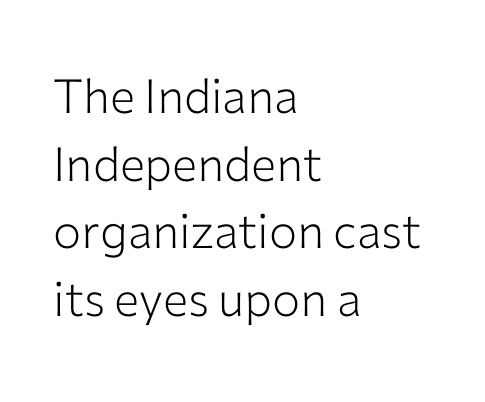
The image shows 47 px light sans-serif type, upright; set left-aligned, normal line spacing (1.44x), normal letter spacing, not underlined; low stroke contrast and a medium x-height.
